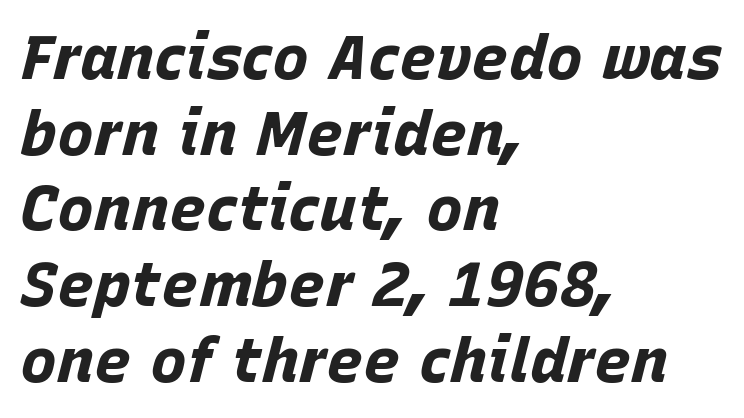
This rendering features lettering with no underline. Every character sits at an angle, as italics do. Is the letter spacing exaggerated? No — it looks like the ordinary default. These words are printed bold, with thick strokes throughout. A typesetter would call this proportional, since set widths differ per character. Typeset ragged right — the left edge is the straight one.
